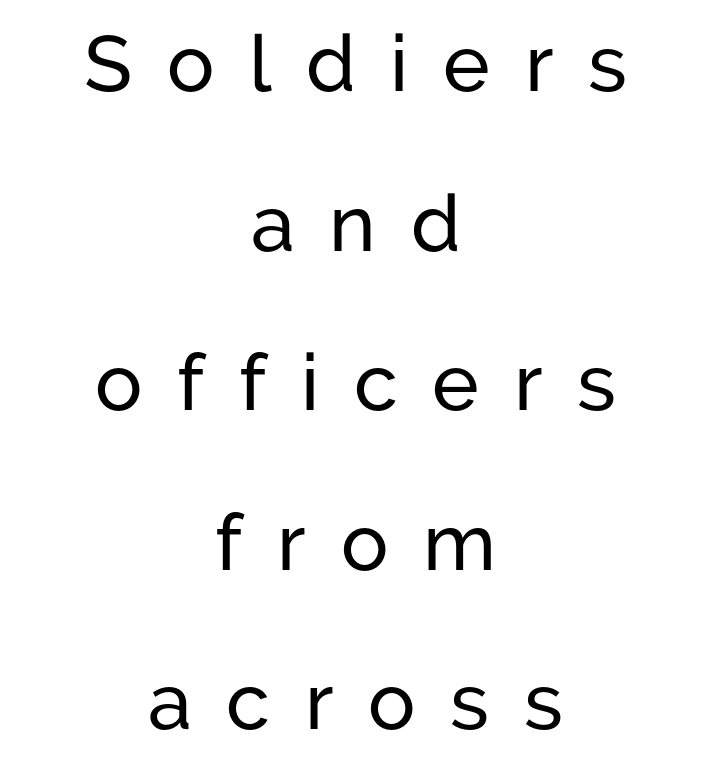
{"serif": "no", "italic": "no", "width": "normal", "stroke_contrast": "low", "x_height": "medium", "monospaced": "no", "underline": "no", "align": "center", "line_spacing": "loose", "line_spacing_ratio": 2.02, "letter_spacing": "wide", "letter_spacing_em": 0.44, "glyph_px": 79}
